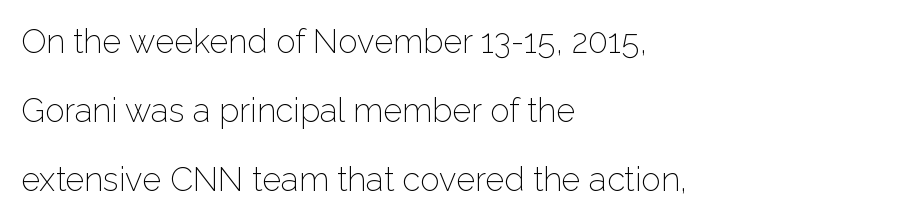
{"serif": "no", "italic": "no", "bold": "no", "weight": "light", "width": "normal", "stroke_contrast": "low", "x_height": "medium", "monospaced": "no", "underline": "no", "align": "left", "line_spacing": "loose", "line_spacing_ratio": 2.09, "letter_spacing": "normal", "letter_spacing_em": 0.0, "glyph_px": 33}
